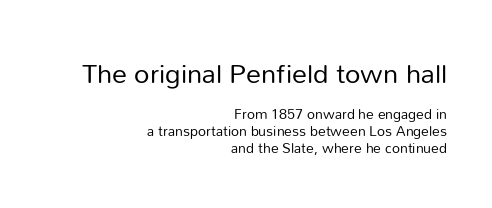
The image shows 27 px text type, upright; set right-aligned, line spacing 1.21x, normal letter spacing, not underlined; the first (top) block is 1.93x larger.
